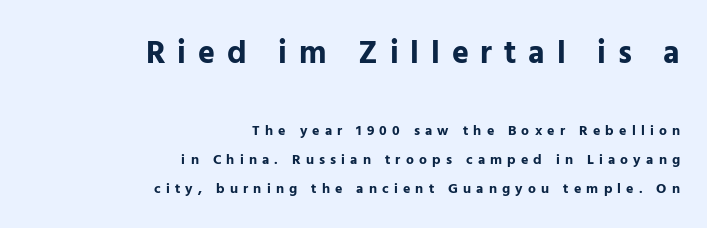
{"serif": "no", "italic": "no", "bold": "yes", "weight": "bold", "width": "normal", "stroke_contrast": "low", "x_height": "medium", "monospaced": "no", "underline": "no", "align": "right", "line_spacing": "loose", "line_spacing_ratio": 2.07, "letter_spacing": "wide", "letter_spacing_em": 0.37, "larger_block": "first", "size_ratio": 2.29, "glyph_px": 32}
